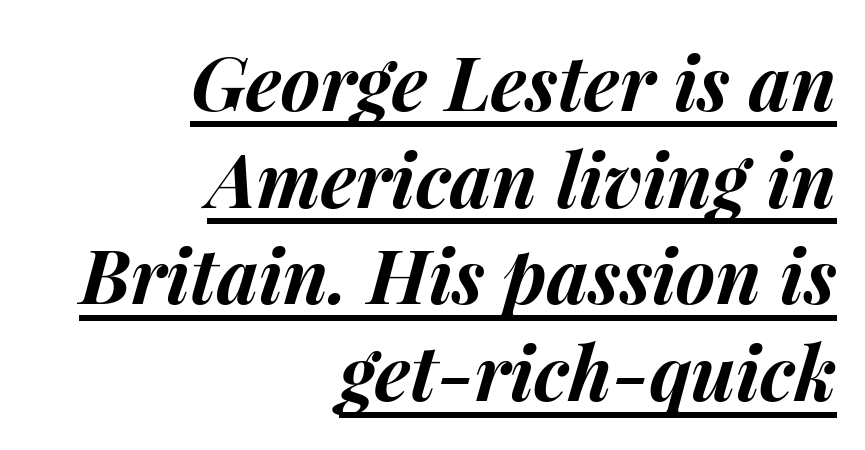
{"italic": "yes", "lean": "right", "slant_degrees": 15, "bold": "yes", "weight": "bold", "width": "normal", "stroke_contrast": "medium", "x_height": "medium", "monospaced": "no", "underline": "yes", "align": "right", "line_spacing": "normal", "line_spacing_ratio": 1.29, "letter_spacing": "normal", "letter_spacing_em": 0.0, "glyph_px": 75}
